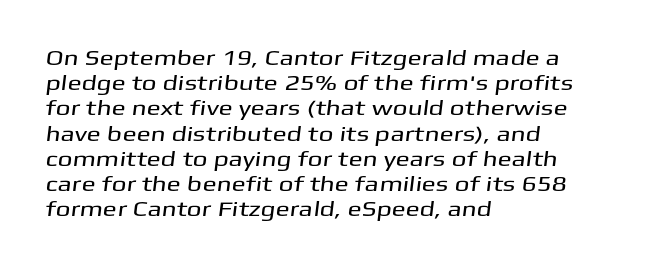
The setting favours the left margin, as ordinary paragraphs usually do. Honestly, the letter spacing is just normal — you wouldn't notice it. The words here are not underlined.
